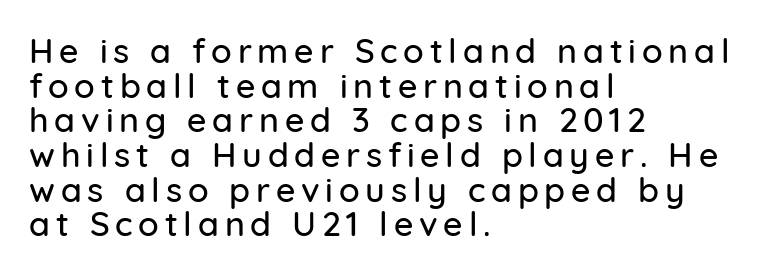
The image shows 34 px sans-serif type, upright; set left-aligned, tight line spacing (1.02x), not underlined; low stroke contrast and a medium x-height.
